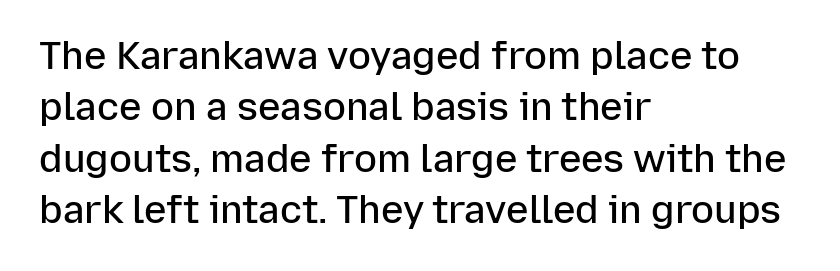
Caption: standard tracking, unaltered. In terms of letterform style, serifs are entirely absent. What's the leading like? Ordinary, nothing unusual. No italicization has been applied; the sample stays upright. These words are printed semibold, heavier than regular yet not bold. You could not count columns in this text — the font is proportionally spaced.
